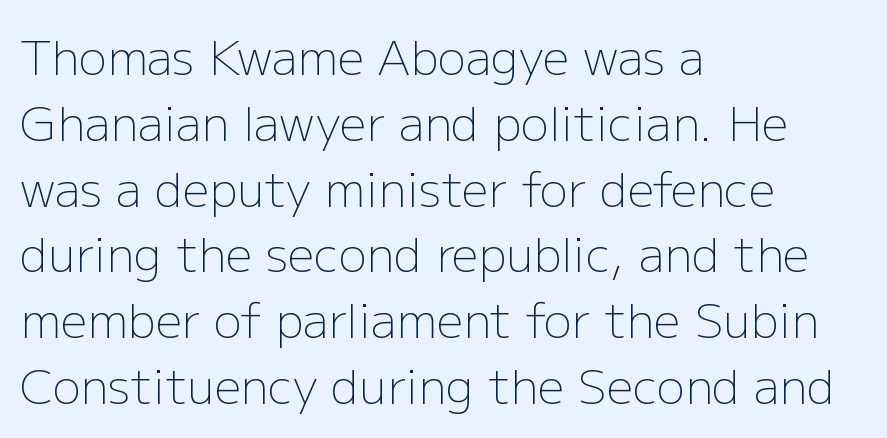
Look at the tracking — it's just the regular setting, nothing added. Compared with a typical body face, this is equally light or lighter still. Vertical strokes here are truly vertical. Proportional: the letters do not fall into vertical columns. Clear beneath every line of the passage.
